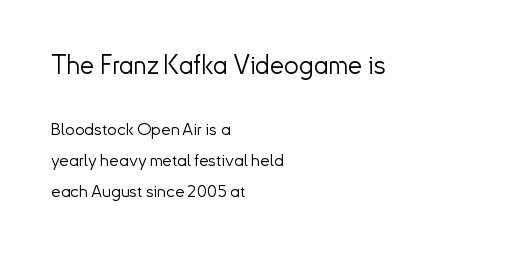
Q: Is the text bold? A: No.
Q: Is the text italic (slanted)? A: No, it is upright.
Q: Is the text underlined? A: No.
Q: How is the paragraph aligned? A: Left-aligned.
Q: Is the spacing between letters normal or unusually wide? A: Normal.
Q: Which block of text is set in a larger size, the first (top) or the second (bottom)? A: The first (top) one.
